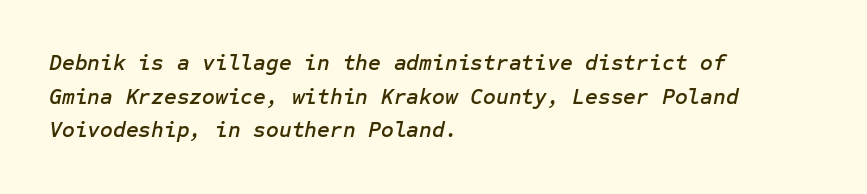
Q: Is the text italic (slanted)? A: Yes, it leans right by about 12 degrees.
Q: Is the text underlined? A: No.
Q: How is the paragraph aligned? A: Left-aligned.
Q: Is the spacing between letters normal or unusually wide? A: Normal.
Q: Is the spacing between lines tight, normal or loose? A: Normal.
